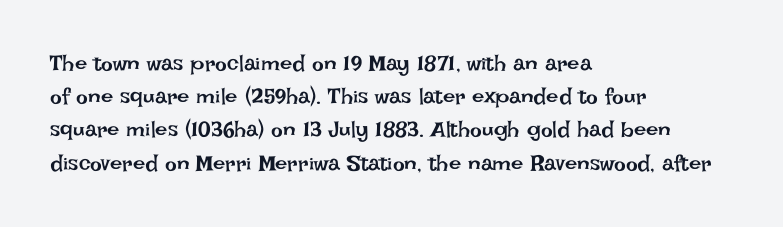
Tall strokes in this sample are plumb rather than angled. Weight: regular or lighter. Tracking value appears to be zero — textbook default spacing. The passage shown stacks its lines at a standard gap. The lines in this sample share a left origin and differ only in where they stop. Anything drawn beneath the words? Only blank space.
